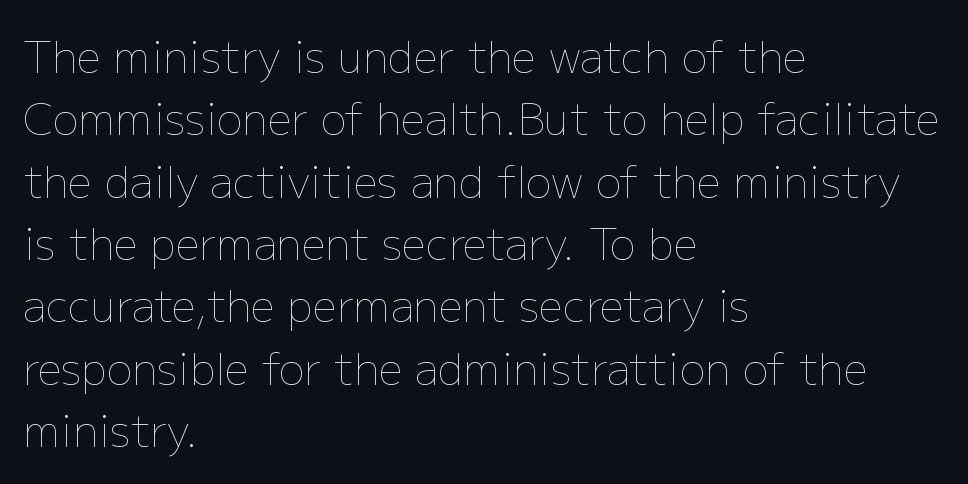
Underlining? Definitely not there. Leading matches the norm, producing a regular column. No extra ink here — the face is not bold. The rag falls on the right side of this text block. You can tell it's not italic because the verticals are truly vertical. Here the designer chose a conventional face with non-uniform glyph widths.
